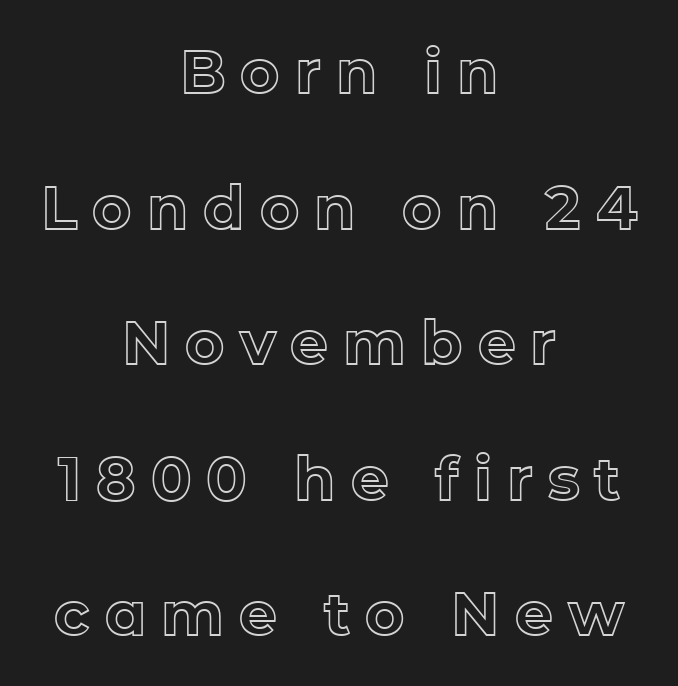
The image shows 60 px text type, upright; set centered, loose line spacing (2.26x), unusually wide letter spacing (+0.25 em), not underlined; a medium x-height.
